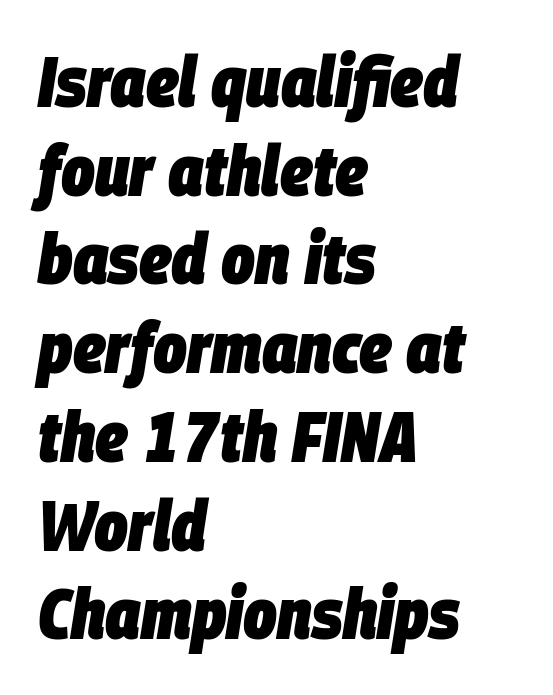
Q: Is the text bold? A: Yes.
Q: Is the text italic (slanted)? A: Yes, it leans right by about 9 degrees.
Q: Is the text underlined? A: No.
Q: How is the paragraph aligned? A: Left-aligned.
Q: Is the spacing between letters normal or unusually wide? A: Normal.
Q: Is the spacing between lines tight, normal or loose? A: Normal.
Q: Width (condensed, normal, or wide)? A: Condensed.
Q: Stroke contrast? A: Low.
Q: x-height? A: Large.
Q: Monospaced? A: No.
